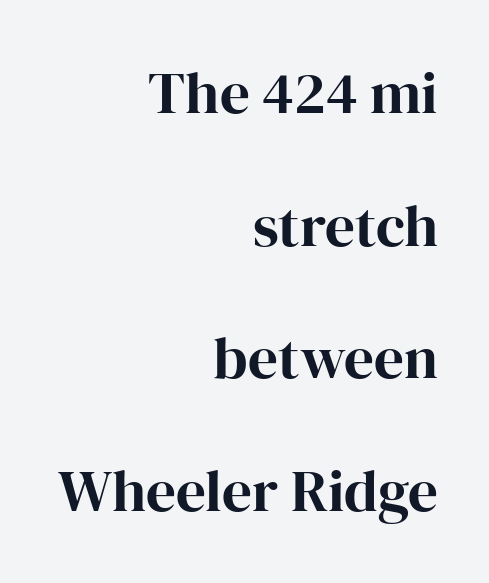
Q: Is the text italic (slanted)? A: No, it is upright.
Q: Is the typeface a serif or a sans-serif typeface? A: Serif.
Q: Is the text underlined? A: No.
Q: How is the paragraph aligned? A: Right-aligned.
Q: Is the spacing between letters normal or unusually wide? A: Normal.
Q: Is the spacing between lines tight, normal or loose? A: Loose.
Q: Width (condensed, normal, or wide)? A: Normal.
Q: Stroke contrast? A: High.
Q: x-height? A: Medium.
Q: Monospaced? A: No.
